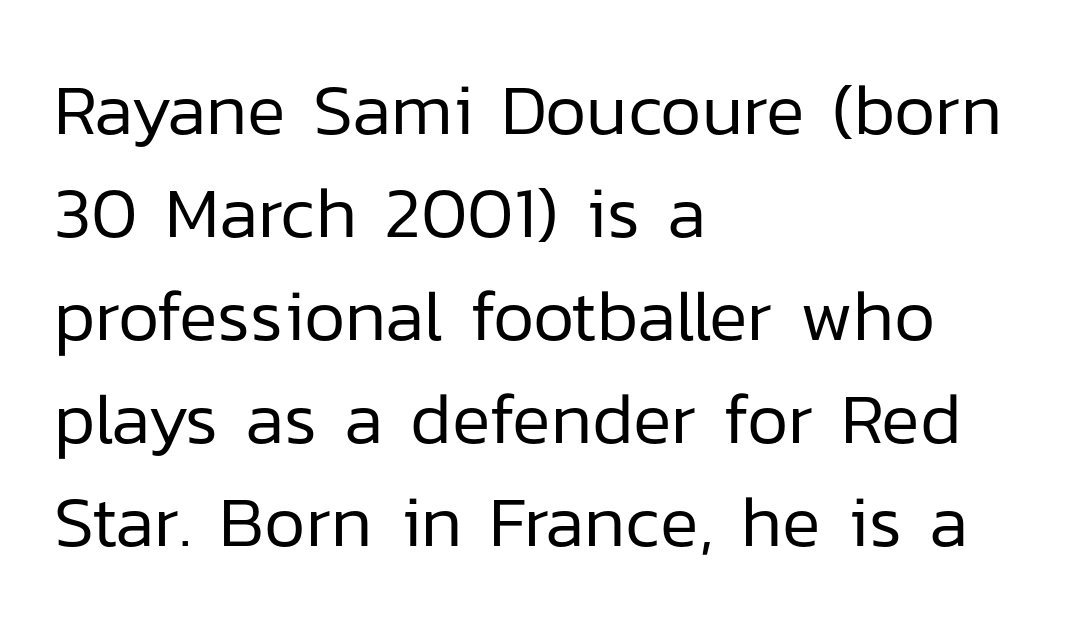
Q: Is the text bold? A: No.
Q: Is the text italic (slanted)? A: No, it is upright.
Q: Is the typeface a serif or a sans-serif typeface? A: Sans-serif.
Q: Is the text underlined? A: No.
Q: How is the paragraph aligned? A: Left-aligned.
Q: Is the spacing between letters normal or unusually wide? A: Normal.
Q: Is the spacing between lines tight, normal or loose? A: Normal.
Q: Width (condensed, normal, or wide)? A: Normal.
Q: Stroke contrast? A: Low.
Q: x-height? A: Medium.
Q: Monospaced? A: No.
